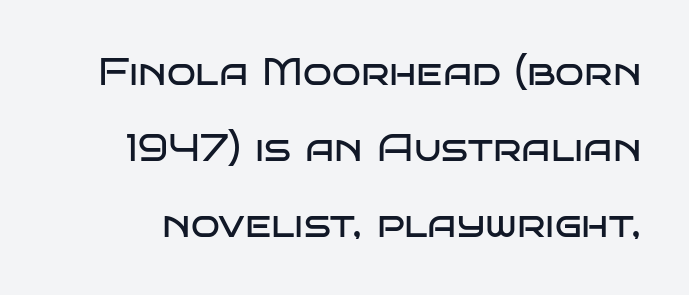
The typesetting does not lean heavy: it is not bold. Type style note: lacks serifs. Summary of vertical rhythm: relaxed, with wide interline spacing. You could not count columns in this text — the font is proportionally spaced.
